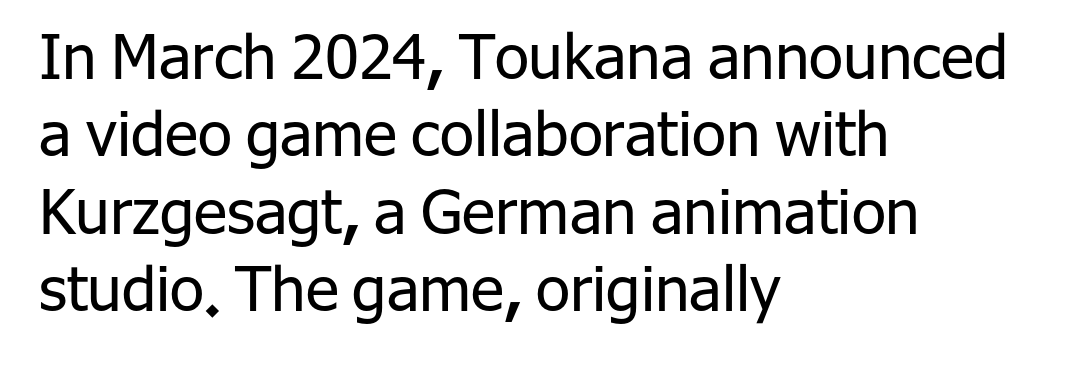
{"serif": "no", "italic": "no", "bold": "no", "weight": "regular", "width": "normal", "stroke_contrast": "low", "x_height": "medium", "monospaced": "no", "underline": "no", "align": "left", "line_spacing": "normal", "line_spacing_ratio": 1.25, "letter_spacing": "normal", "letter_spacing_em": 0.0, "glyph_px": 62}
